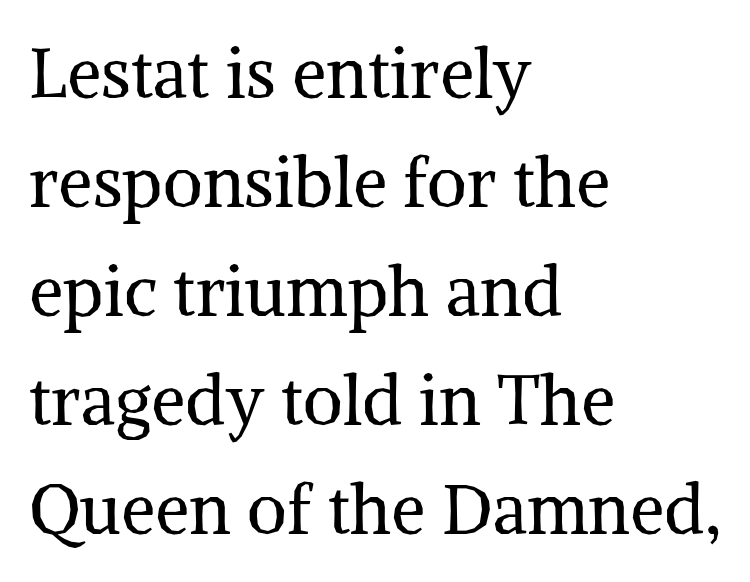
The image shows 69 px regular-weight serif type, upright; set left-aligned, normal line spacing (1.58x), normal letter spacing, not underlined; medium stroke contrast and a medium x-height.
